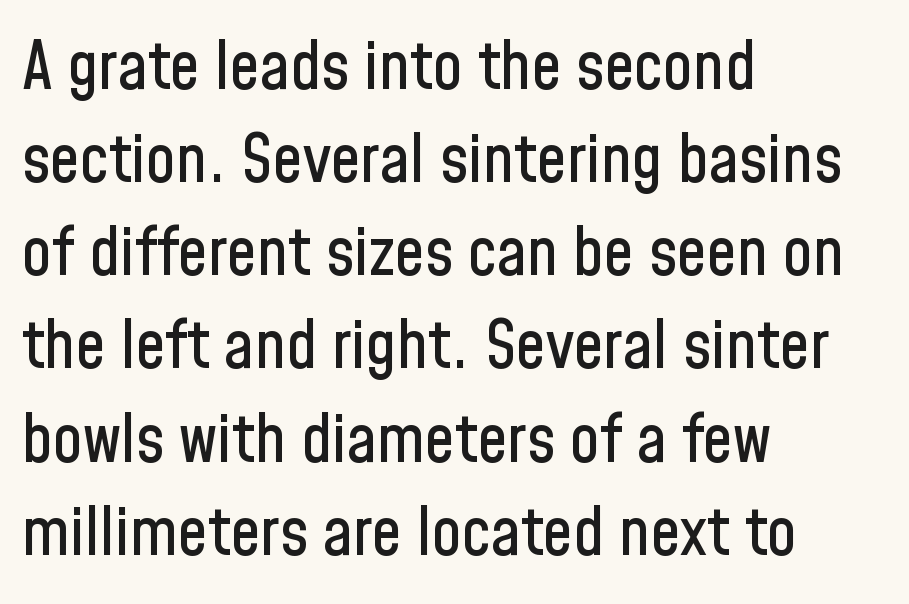
Notice how the passage keeps a crisp vertical edge on the left only. Decoration check: the copy has no underline. This sample uses a sans-serif face. Is this a fixed-width face? No — the glyphs have proportional, varying widths. The rendering keeps characters at their native spacing. Italic: no, the glyphs are upright roman.
